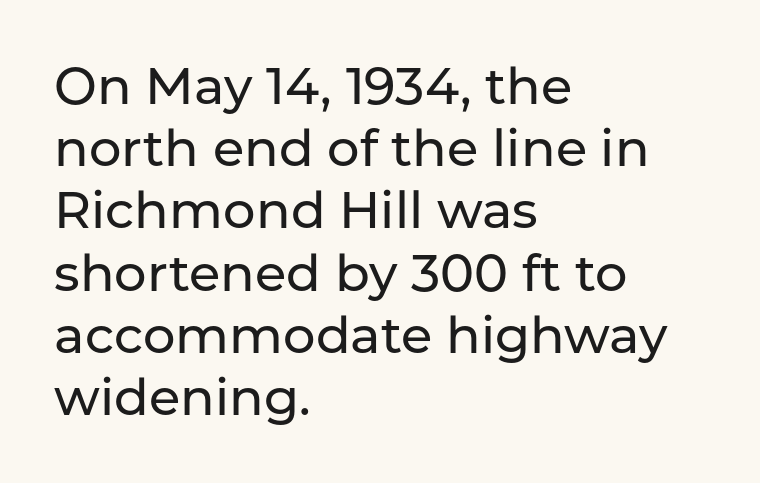
{"serif": "no", "italic": "no", "width": "normal", "stroke_contrast": "low", "x_height": "medium", "monospaced": "no", "underline": "no", "align": "left", "line_spacing_ratio": 1.22, "letter_spacing": "normal", "letter_spacing_em": 0.0, "glyph_px": 51}
